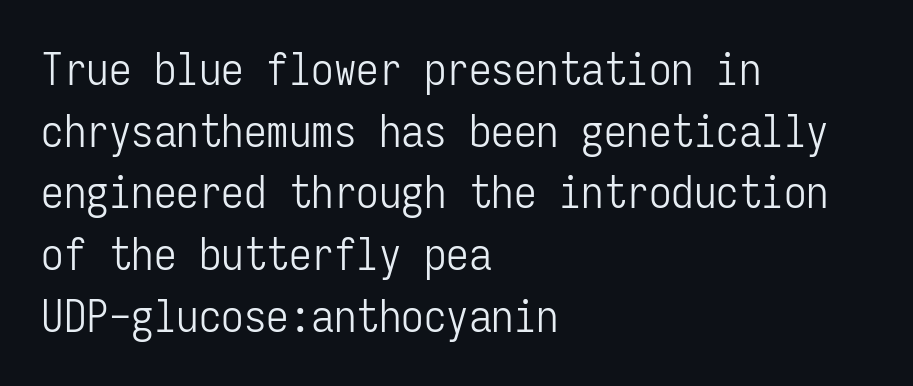
Q: Is the text bold? A: No.
Q: Is the text italic (slanted)? A: No, it is upright.
Q: Is the typeface a serif or a sans-serif typeface? A: Sans-serif.
Q: Is the text underlined? A: No.
Q: How is the paragraph aligned? A: Left-aligned.
Q: Is the spacing between letters normal or unusually wide? A: Normal.
Q: Is the spacing between lines tight, normal or loose? A: Normal.
Q: Width (condensed, normal, or wide)? A: Condensed.
Q: Stroke contrast? A: Low.
Q: x-height? A: Medium.
Q: Monospaced? A: Yes.
